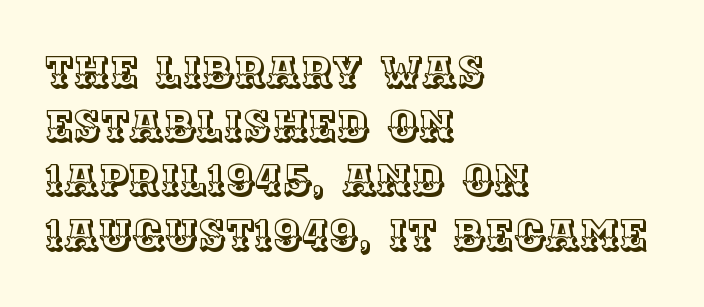
Line spacing here is normal. Ascenders rise straight up at ninety degrees. Here the designer chose a conventional face with non-uniform glyph widths. Clear beneath every line of the passage.
